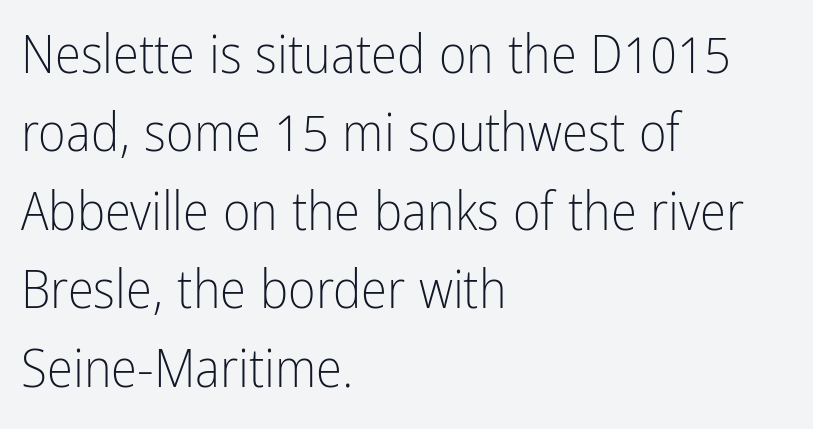
Q: Is the text bold? A: No.
Q: Is the text italic (slanted)? A: No, it is upright.
Q: Is the typeface a serif or a sans-serif typeface? A: Sans-serif.
Q: Is the text underlined? A: No.
Q: How is the paragraph aligned? A: Left-aligned.
Q: Is the spacing between letters normal or unusually wide? A: Normal.
Q: Is the spacing between lines tight, normal or loose? A: Normal.
Q: Width (condensed, normal, or wide)? A: Condensed.
Q: Stroke contrast? A: Low.
Q: x-height? A: Medium.
Q: Monospaced? A: No.
